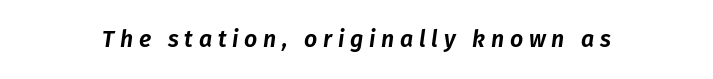
Someone cranked the tracking dial way up on this one. Descenders hang freely into open space. Slanted lettering throughout.
